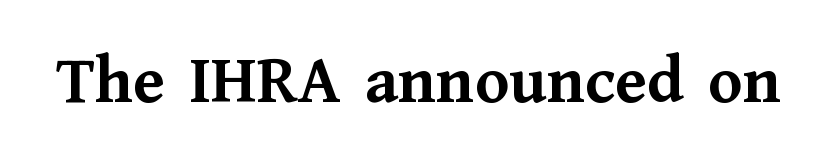
{"serif": "yes", "italic": "no", "bold": "yes", "weight": "semibold", "width": "normal", "stroke_contrast": "medium", "x_height": "medium", "monospaced": "no", "underline": "no", "letter_spacing": "normal", "letter_spacing_em": 0.0, "glyph_px": 70}
